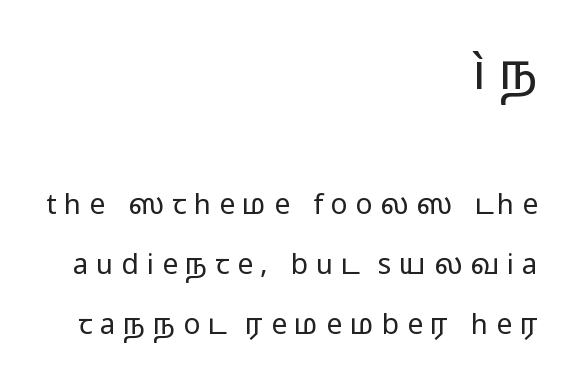
The image shows 49 px regular-weight, wide sans-serif type, upright; set right-aligned, loose line spacing (2.14x), unusually wide letter spacing (+0.28 em), not underlined; the first (top) block is 1.75x larger; low stroke contrast and a medium x-height.
